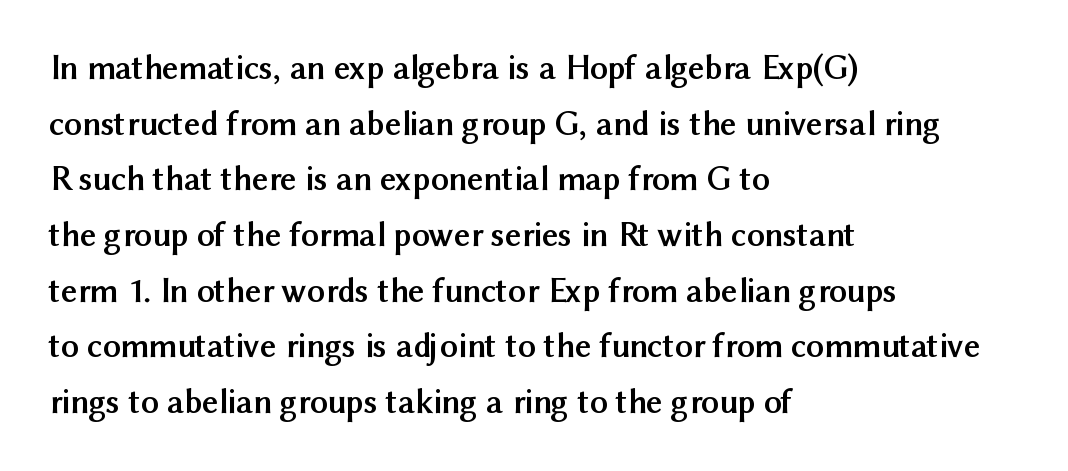
{"serif": "no", "italic": "no", "bold": "yes", "weight": "semibold", "width": "normal", "stroke_contrast": "medium", "x_height": "medium", "monospaced": "no", "underline": "no", "align": "left", "line_spacing": "normal", "line_spacing_ratio": 1.59, "letter_spacing": "normal", "letter_spacing_em": 0.0, "glyph_px": 35}
